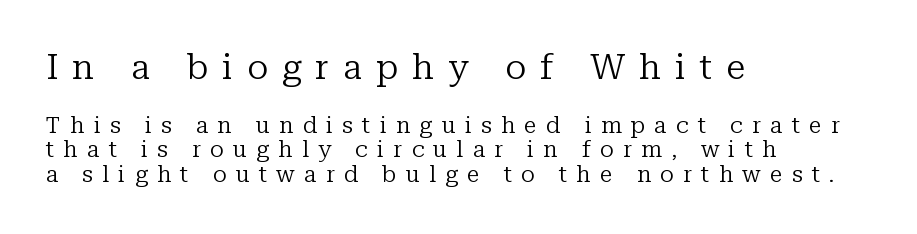
The image shows 35 px regular-weight serif type, upright; set left-aligned, tight line spacing (1.06x), unusually wide letter spacing (+0.4 em), not underlined; the first (top) block is 1.52x larger; low stroke contrast and a medium x-height.
